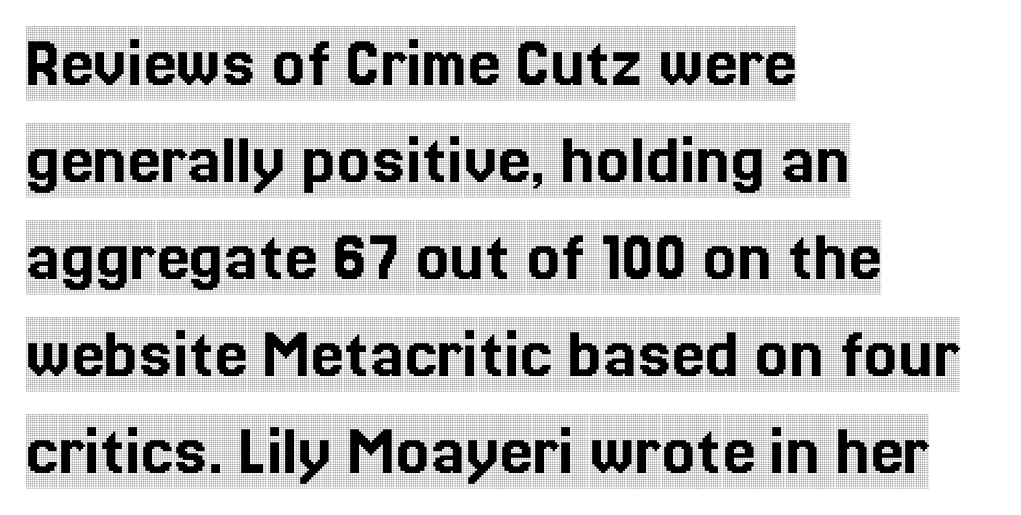
{"serif": "yes", "italic": "no", "width": "condensed", "x_height": "large", "monospaced": "no", "underline": "no", "align": "left", "line_spacing": "normal", "line_spacing_ratio": 1.31, "letter_spacing": "normal", "letter_spacing_em": 0.0, "glyph_px": 74}
